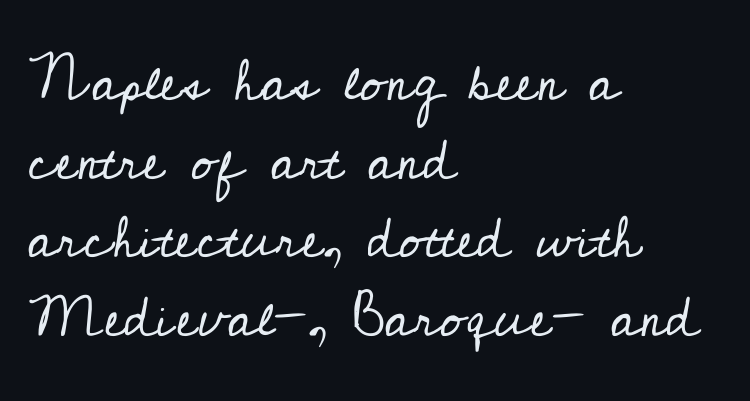
{"serif": "yes", "bold": "no", "weight": "regular", "width": "normal", "stroke_contrast": "low", "x_height": "small", "monospaced": "no", "underline": "no", "align": "left", "line_spacing": "normal", "line_spacing_ratio": 1.38, "letter_spacing": "normal", "letter_spacing_em": 0.0, "glyph_px": 57}
